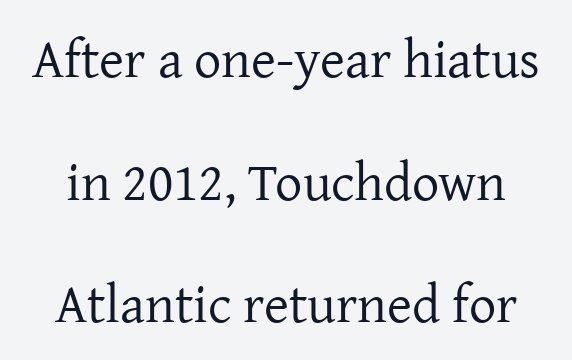
The image shows 54 px regular-weight serif type, upright; set loose line spacing (2.27x), normal letter spacing, not underlined; low stroke contrast and a medium x-height.
